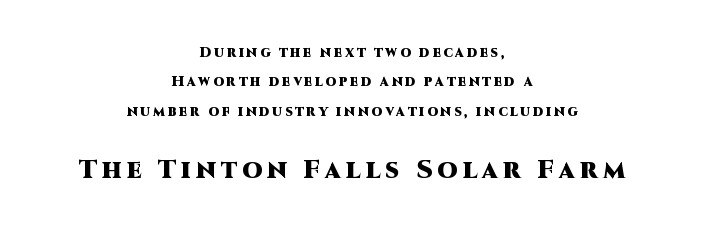
Leading: increased. This sample is center-justified, so both line endings float freely. Rule under the text: the space is simply empty. Scale increases going downward across the two blocks.
